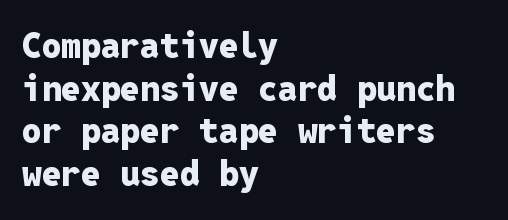
The image shows 35 px heavy sans-serif type, upright, monospaced; set left-aligned, line spacing 1.22x, normal letter spacing, not underlined; low stroke contrast and a medium x-height.
